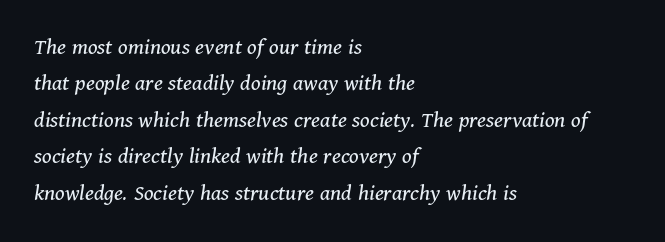
Q: Is the text bold? A: No.
Q: Is the text italic (slanted)? A: Yes, it leans right by about 11 degrees.
Q: Is the text underlined? A: No.
Q: How is the paragraph aligned? A: Left-aligned.
Q: Is the spacing between letters normal or unusually wide? A: Normal.
Q: Is the spacing between lines tight, normal or loose? A: Normal.
